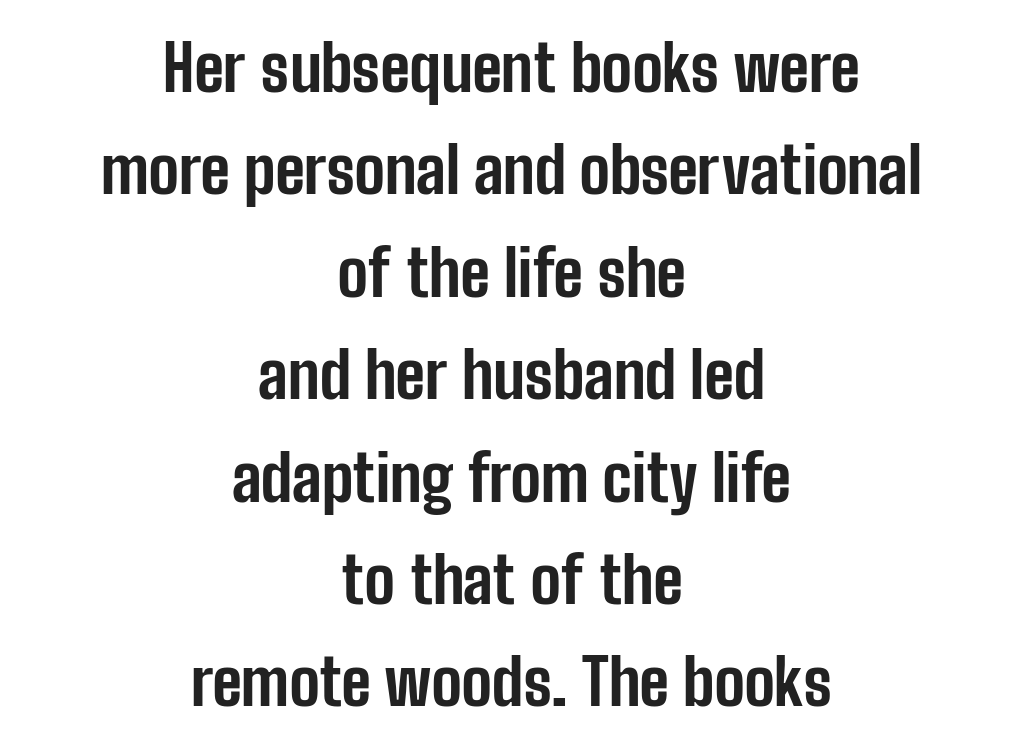
Q: Is the text bold? A: Yes.
Q: Is the text italic (slanted)? A: No, it is upright.
Q: Is the typeface a serif or a sans-serif typeface? A: Sans-serif.
Q: Is the text underlined? A: No.
Q: How is the paragraph aligned? A: Centered.
Q: Is the spacing between letters normal or unusually wide? A: Normal.
Q: Is the spacing between lines tight, normal or loose? A: Normal.
Q: Width (condensed, normal, or wide)? A: Condensed.
Q: Stroke contrast? A: Low.
Q: x-height? A: Medium.
Q: Monospaced? A: No.
